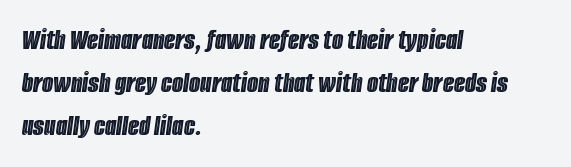
{"italic": "yes", "lean": "right", "slant_degrees": 8, "width": "condensed", "x_height": "large", "monospaced": "no", "underline": "no", "align": "left", "line_spacing": "normal", "line_spacing_ratio": 1.49, "letter_spacing": "normal", "letter_spacing_em": 0.0, "glyph_px": 29}
